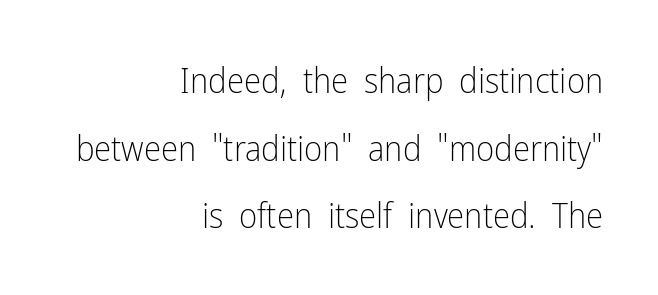
{"serif": "no", "italic": "no", "bold": "no", "weight": "light", "width": "condensed", "stroke_contrast": "low", "x_height": "medium", "monospaced": "no", "underline": "no", "align": "right", "line_spacing": "loose", "line_spacing_ratio": 1.93, "letter_spacing": "normal", "letter_spacing_em": 0.0, "glyph_px": 35}
